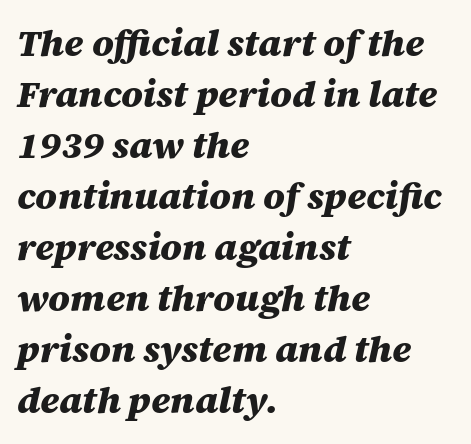
The image shows 37 px heavy type, italic (leaning right); set left-aligned, normal line spacing (1.38x), normal letter spacing, not underlined; medium stroke contrast and a large x-height.
